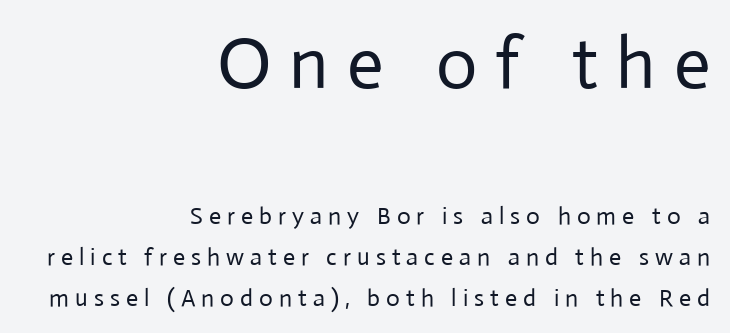
The image shows 72 px regular-weight sans-serif type, upright; set right-aligned, line spacing 1.71x, unusually wide letter spacing (+0.25 em), not underlined; the first (top) block is 3.0x larger; low stroke contrast and a medium x-height.
